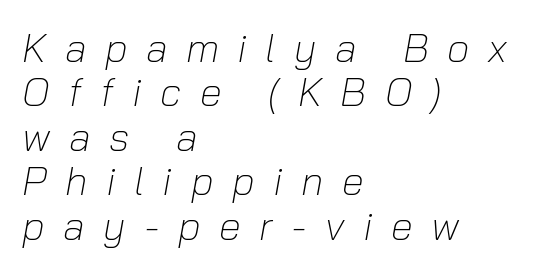
{"italic": "yes", "lean": "right", "slant_degrees": 10, "bold": "no", "weight": "light", "width": "normal", "stroke_contrast": "low", "x_height": "medium", "monospaced": "no", "underline": "no", "align": "left", "line_spacing": "tight", "line_spacing_ratio": 1.11, "letter_spacing": "wide", "letter_spacing_em": 0.46, "glyph_px": 40}
